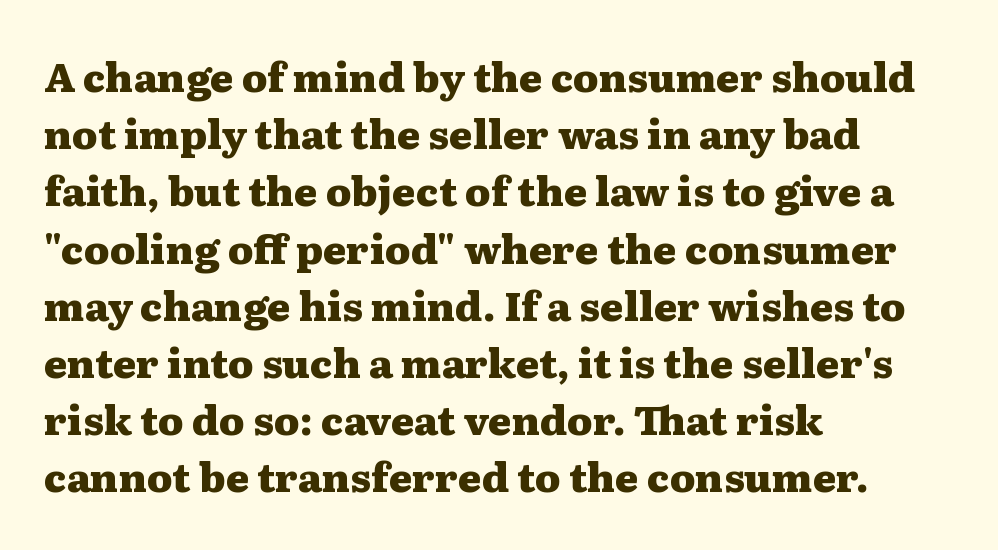
{"serif": "yes", "italic": "no", "bold": "yes", "weight": "heavy", "width": "wide", "stroke_contrast": "medium", "x_height": "medium", "monospaced": "no", "underline": "no", "align": "left", "line_spacing": "normal", "line_spacing_ratio": 1.43, "letter_spacing": "normal", "letter_spacing_em": 0.0, "glyph_px": 40}
